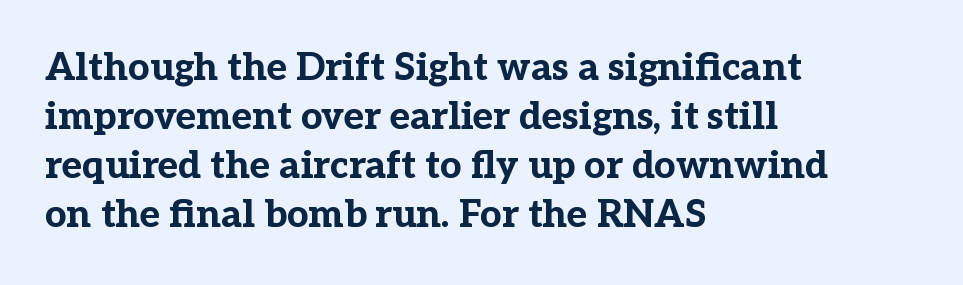
The image shows 38 px bold serif type, upright; set left-aligned, normal line spacing (1.29x), normal letter spacing, not underlined; low stroke contrast and a medium x-height.
